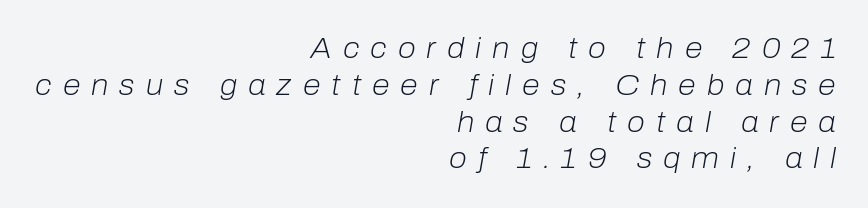
{"italic": "yes", "lean": "right", "slant_degrees": 10, "bold": "no", "weight": "light", "width": "normal", "stroke_contrast": "low", "x_height": "medium", "monospaced": "no", "underline": "no", "align": "right", "line_spacing": "normal", "line_spacing_ratio": 1.27, "letter_spacing": "wide", "letter_spacing_em": 0.38, "glyph_px": 29}
